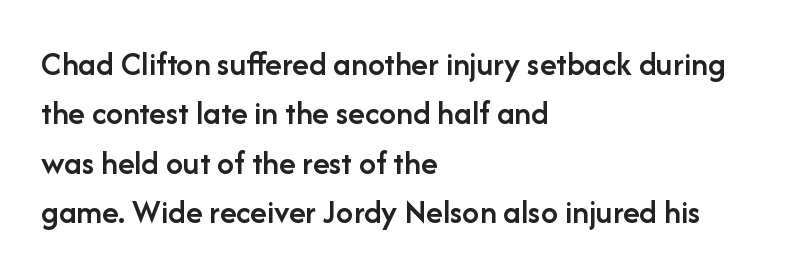
Q: Is the text bold? A: Semi-bold.
Q: Is the text italic (slanted)? A: No, it is upright.
Q: Is the typeface a serif or a sans-serif typeface? A: Sans-serif.
Q: Is the text underlined? A: No.
Q: How is the paragraph aligned? A: Left-aligned.
Q: Is the spacing between letters normal or unusually wide? A: Normal.
Q: Is the spacing between lines tight, normal or loose? A: Normal.
Q: Width (condensed, normal, or wide)? A: Normal.
Q: Stroke contrast? A: Low.
Q: x-height? A: Medium.
Q: Monospaced? A: No.
